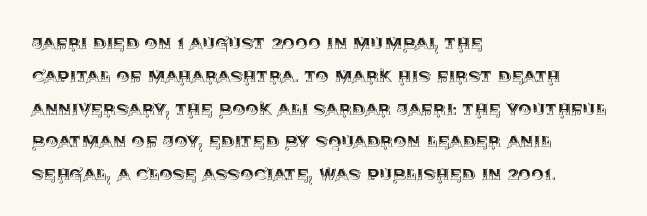
Whoever set this chose a conventional vertical rhythm. Quick note: not italic, upright. Only glyphs here, with clear space below each row. The horizontal fit of the characters is conventional and even. Notice how the passage keeps a crisp vertical edge on the left only.
